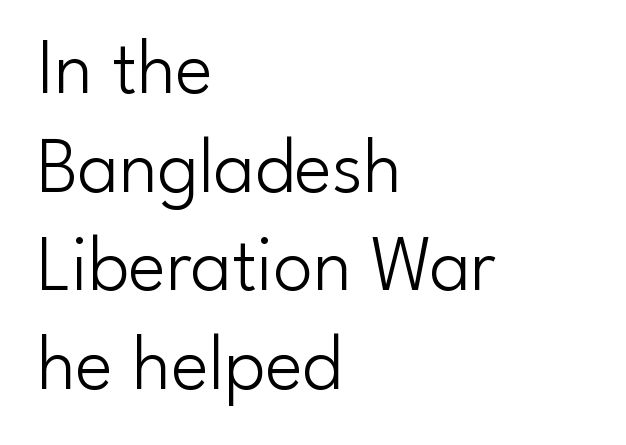
The image shows 79 px light sans-serif type, upright; set left-aligned, normal line spacing (1.25x), normal letter spacing, not underlined; low stroke contrast and a small x-height.
